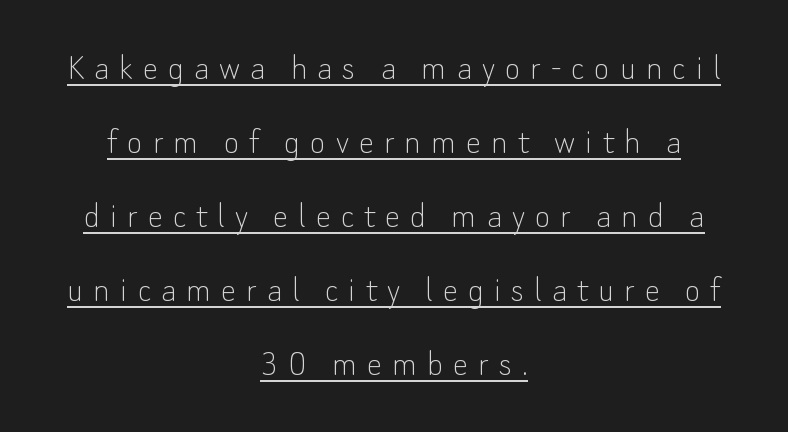
Short and long lines alike share a common midpoint. Horizontal bands of white between lines are thick stripes. Stem width sits at or under what a default text font uses. The rendering uses the underline text-decoration. Each letter's strokes conclude bluntly, with no projecting serifs. The rendering uses natural spacing where letterforms have individual widths.
